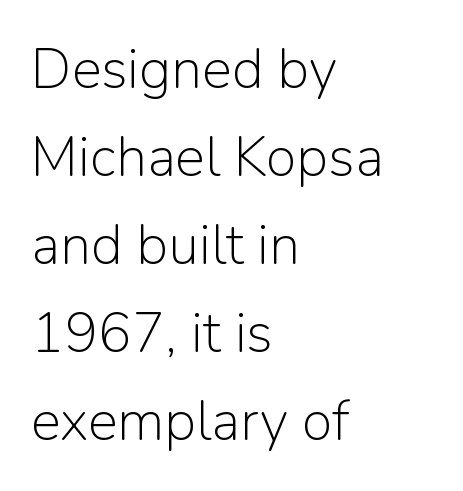
{"serif": "no", "italic": "no", "bold": "no", "weight": "light", "width": "normal", "stroke_contrast": "low", "x_height": "medium", "monospaced": "no", "underline": "no", "align": "left", "line_spacing": "normal", "line_spacing_ratio": 1.57, "letter_spacing": "normal", "letter_spacing_em": 0.0, "glyph_px": 56}
